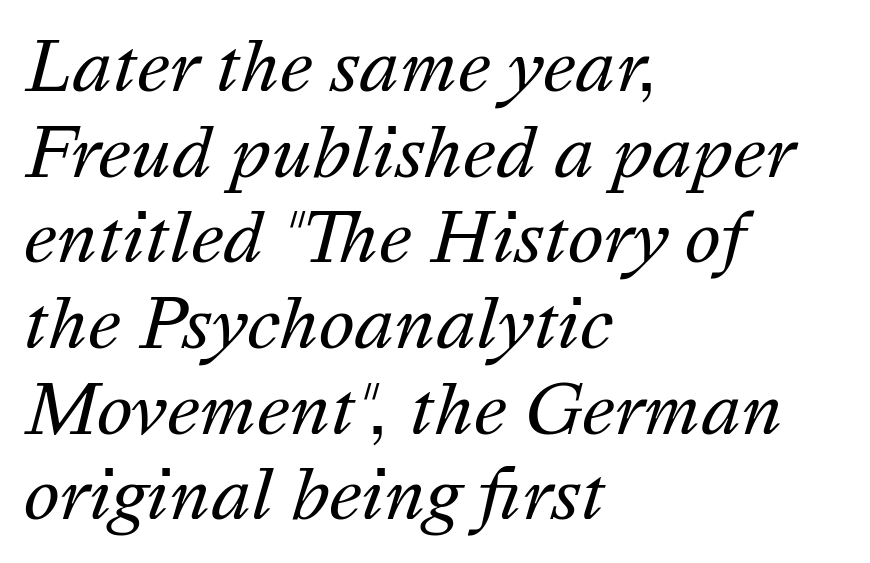
Caption: face not bold, strokes unweighted. Students, observe: this is what conventionally led text looks like. Check under the words: just untouched page. Compared with ordinary roman type, these characters are visibly tilted. A typesetter would call this zero additional tracking. Alignment: flush left.
